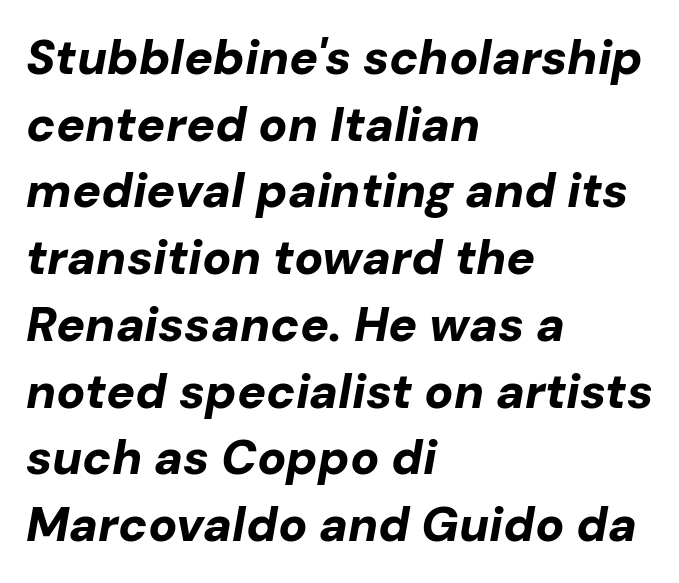
{"italic": "yes", "lean": "right", "slant_degrees": 10, "bold": "yes", "weight": "bold", "width": "normal", "stroke_contrast": "low", "x_height": "medium", "monospaced": "no", "underline": "no", "align": "left", "line_spacing": "normal", "line_spacing_ratio": 1.39, "letter_spacing": "normal", "letter_spacing_em": 0.0, "glyph_px": 48}
